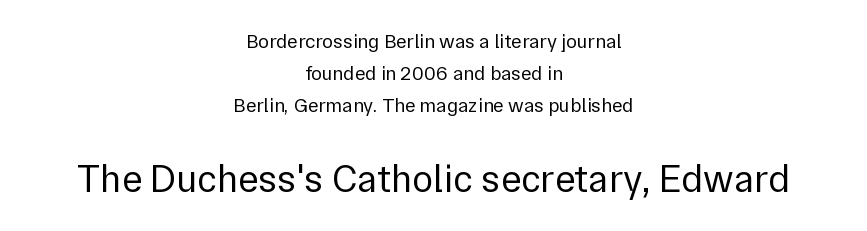
You get the small type first, then a jump to larger type. Do the letters lean? They stand straight. This sample has the flowing, uneven cadence of proportional lettering. Words float on clear page, feet unadorned. Short and long lines alike share a common midpoint.
